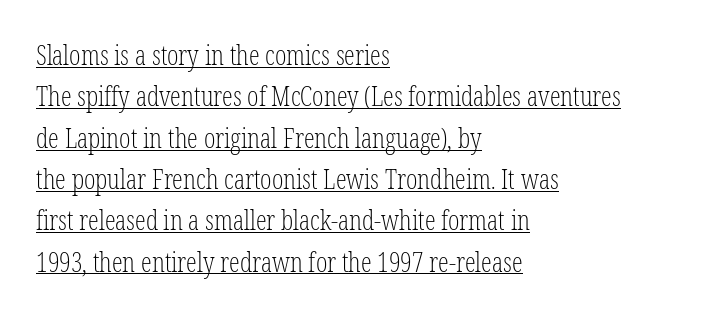
{"italic": "no", "bold": "no", "underline": "yes", "align": "left", "line_spacing": "normal", "line_spacing_ratio": 1.53, "letter_spacing": "normal", "letter_spacing_em": 0.0, "glyph_px": 27}
